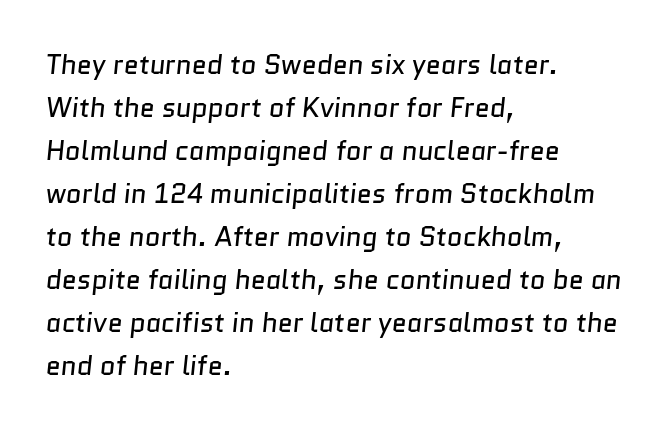
Q: Is the text bold? A: No.
Q: Is the text underlined? A: No.
Q: How is the paragraph aligned? A: Left-aligned.
Q: Is the spacing between letters normal or unusually wide? A: Normal.
Q: Is the spacing between lines tight, normal or loose? A: Normal.
